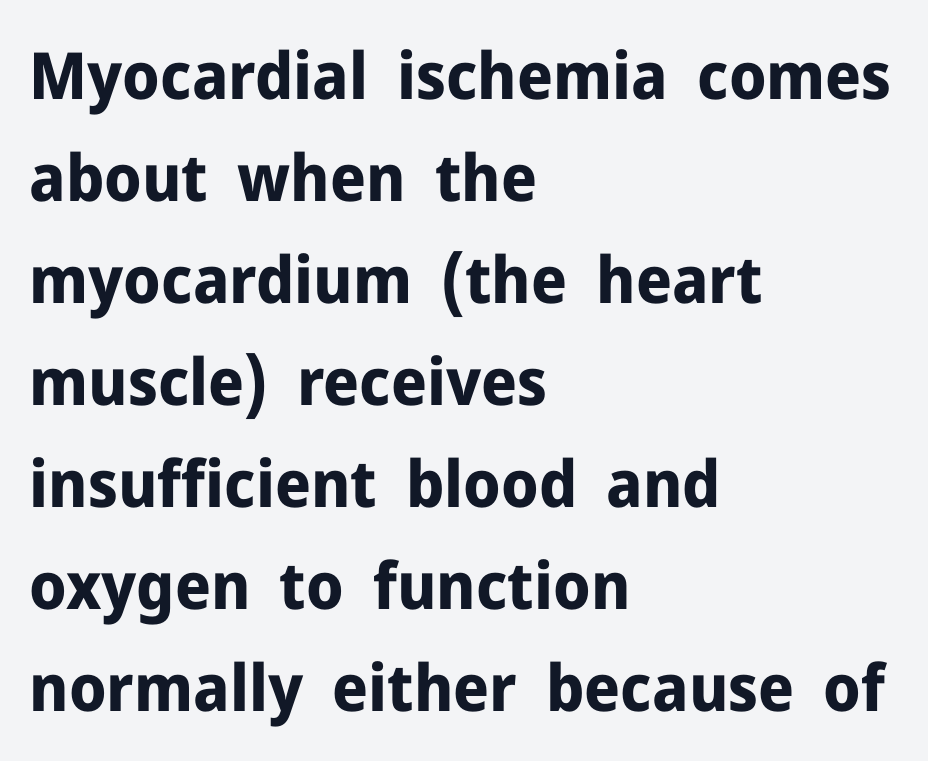
{"serif": "no", "italic": "no", "bold": "yes", "weight": "bold", "width": "normal", "stroke_contrast": "low", "x_height": "medium", "monospaced": "no", "underline": "no", "align": "left", "line_spacing": "normal", "line_spacing_ratio": 1.57, "letter_spacing": "normal", "letter_spacing_em": 0.0, "glyph_px": 65}
